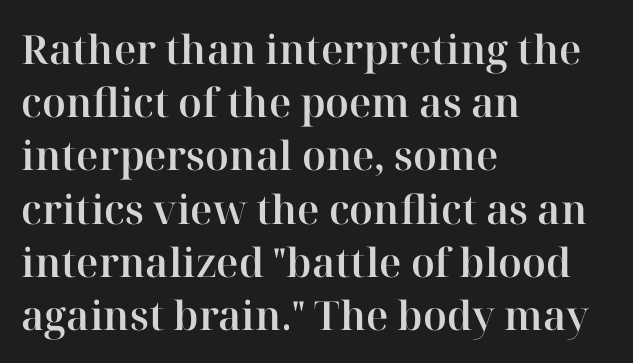
All the whitespace from short lines collects on the right. Proportional: the letters do not fall into vertical columns. The tracking reads as untouched default to a designer's eye. Anything drawn beneath the words? Only blank space.
